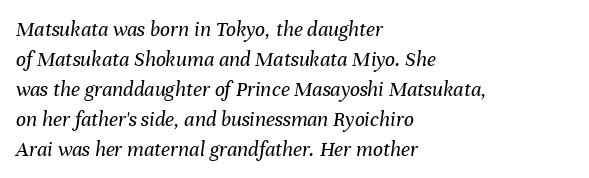
Q: Is the text bold? A: No.
Q: Is the text italic (slanted)? A: Yes, it leans right by about 8 degrees.
Q: Is the text underlined? A: No.
Q: How is the paragraph aligned? A: Left-aligned.
Q: Is the spacing between letters normal or unusually wide? A: Normal.
Q: Is the spacing between lines tight, normal or loose? A: Normal.
